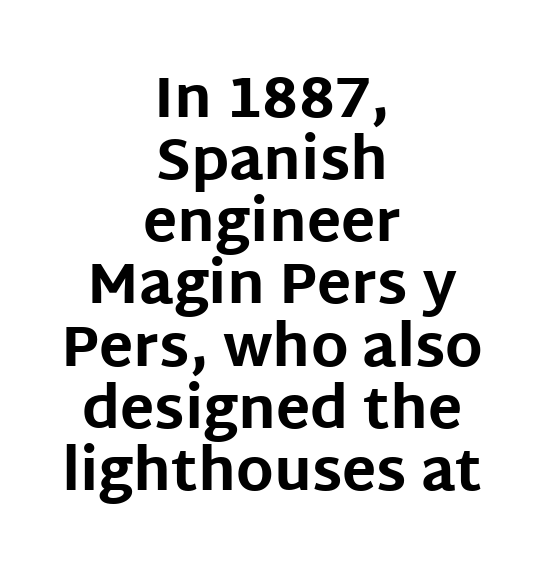
{"serif": "no", "italic": "no", "bold": "yes", "weight": "bold", "width": "normal", "stroke_contrast": "low", "x_height": "large", "monospaced": "no", "underline": "no", "align": "center", "line_spacing": "tight", "line_spacing_ratio": 1.09, "letter_spacing": "normal", "letter_spacing_em": 0.0, "glyph_px": 57}
